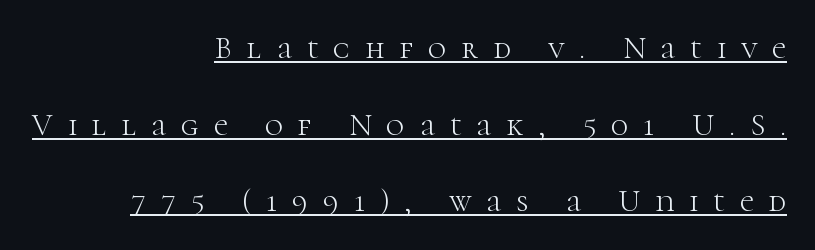
This is underlined copy, the kind a proofreader might mark for attention. This block would shrink considerably if given ordinary leading; it's expanded now. The typesetting does not lean heavy: it is not bold. In terms of letterform style, serifs are clearly present. Characters remain perfectly vertical along every line.
